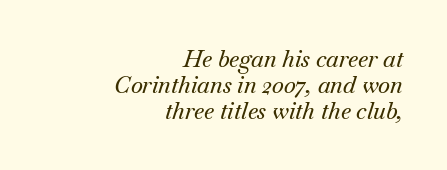
Does the lettering tilt? It does — this is italic. Underlining? Definitely not there. Successive baselines arrive quickly, one right under another. Typeset ragged left — the right edge is the straight one. What stands out about the letter spacing? Nothing — it is the standard amount.
